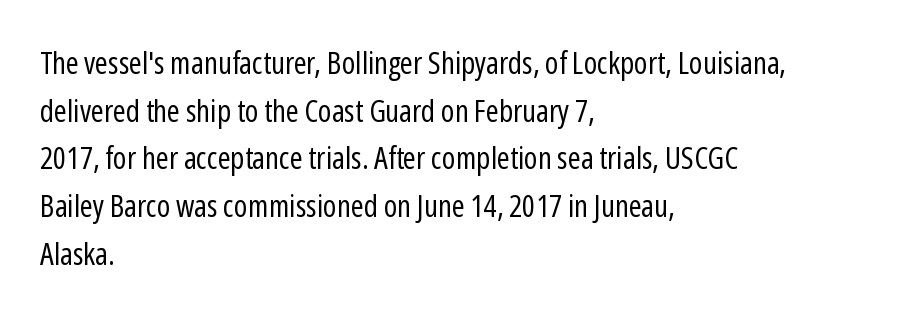
Whoever set this chose a conventional vertical rhythm. This is not heavy type; no bold has been used. Descender tails drop into unmarked territory. The rendering uses natural spacing where letterforms have individual widths. This is sans-serif lettering, the kind often seen on screens and signage. Posture: upright roman.
